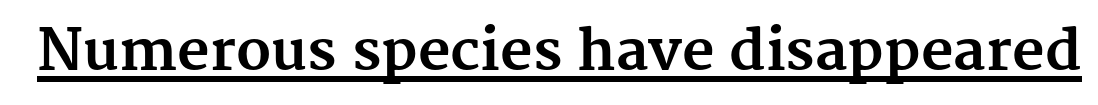
{"serif": "yes", "italic": "no", "bold": "yes", "weight": "bold", "width": "normal", "stroke_contrast": "medium", "x_height": "medium", "monospaced": "no", "underline": "yes", "letter_spacing": "normal", "letter_spacing_em": 0.0, "glyph_px": 56}
